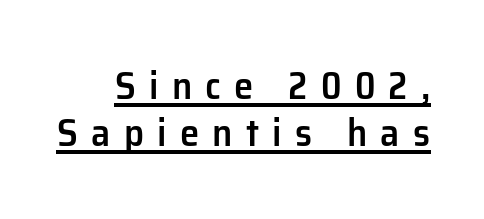
When letters stand straight like this, we call the style roman or upright. You can tell from the bare stems that sans-serif type was used. The tracking reads as deliberately expanded to a designer's eye. The typesetting leans somewhat heavy: a semibold.
